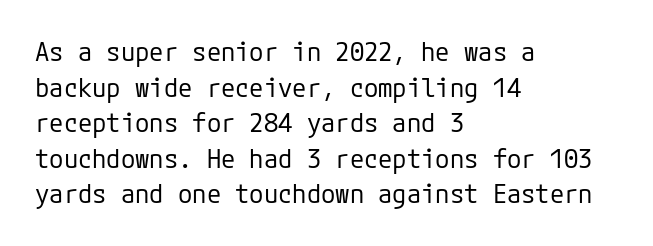
The image shows 26 px text type, upright; set left-aligned, normal line spacing (1.37x), normal letter spacing, not underlined.
